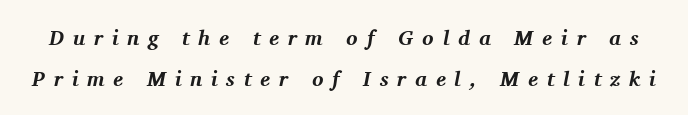
Q: Is the text bold? A: Yes.
Q: Is the text italic (slanted)? A: Yes, it leans right by about 11 degrees.
Q: Is the text underlined? A: No.
Q: Is the spacing between letters normal or unusually wide? A: Unusually wide.
Q: Is the spacing between lines tight, normal or loose? A: Loose.
